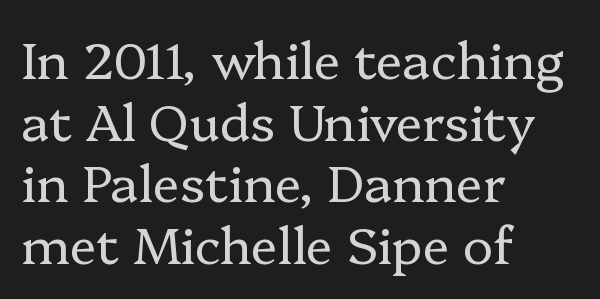
{"serif": "yes", "italic": "no", "bold": "no", "weight": "regular", "width": "normal", "stroke_contrast": "low", "x_height": "medium", "monospaced": "no", "underline": "no", "align": "left", "line_spacing_ratio": 1.21, "letter_spacing": "normal", "letter_spacing_em": 0.0, "glyph_px": 51}
